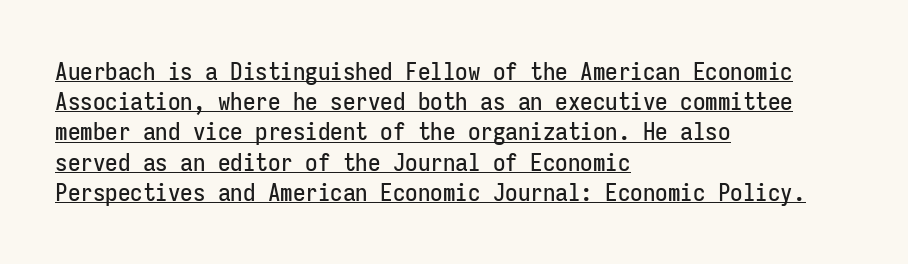
The image shows 25 px text type, upright; set left-aligned, line spacing 1.21x, normal letter spacing, underlined.
